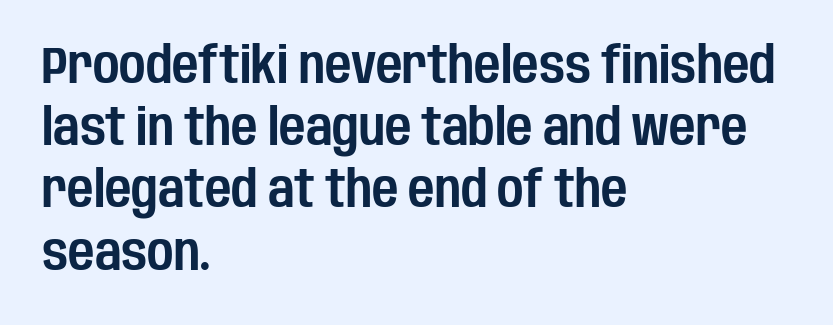
{"serif": "no", "italic": "no", "width": "condensed", "stroke_contrast": "low", "x_height": "large", "monospaced": "no", "underline": "no", "align": "left", "line_spacing_ratio": 1.22, "letter_spacing": "normal", "letter_spacing_em": 0.0, "glyph_px": 51}
